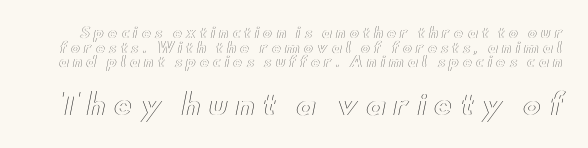
{"width": "wide", "x_height": "small", "monospaced": "no", "underline": "no", "line_spacing": "tight", "line_spacing_ratio": 1.04, "letter_spacing": "wide", "letter_spacing_em": 0.27, "larger_block": "second", "size_ratio": 2.0, "glyph_px": 28}
